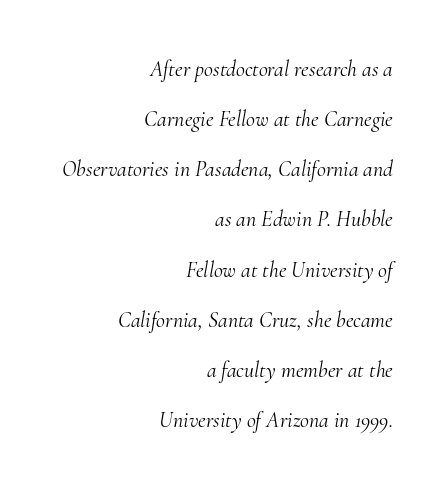
Standard letterfit; no display-style spreading of the glyphs. You could fit nearly another row in the gap between these rows. The specimen omits any rule beneath the text block's lines. Reading down the block, your eye finds every line finishing at a fixed right position.
